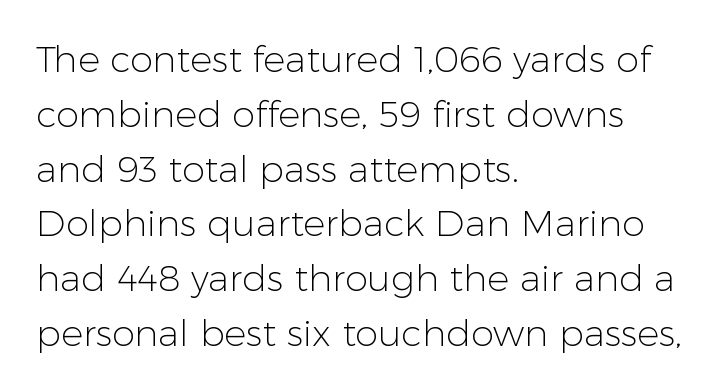
The image shows 37 px light sans-serif type, upright; set left-aligned, normal line spacing (1.48x), normal letter spacing, not underlined; low stroke contrast and a medium x-height.
